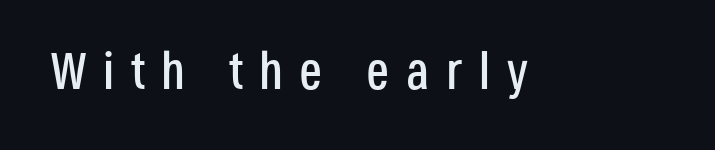
The image shows 52 px condensed sans-serif type, upright; set unusually wide letter spacing (+0.31 em), not underlined; low stroke contrast and a large x-height.
